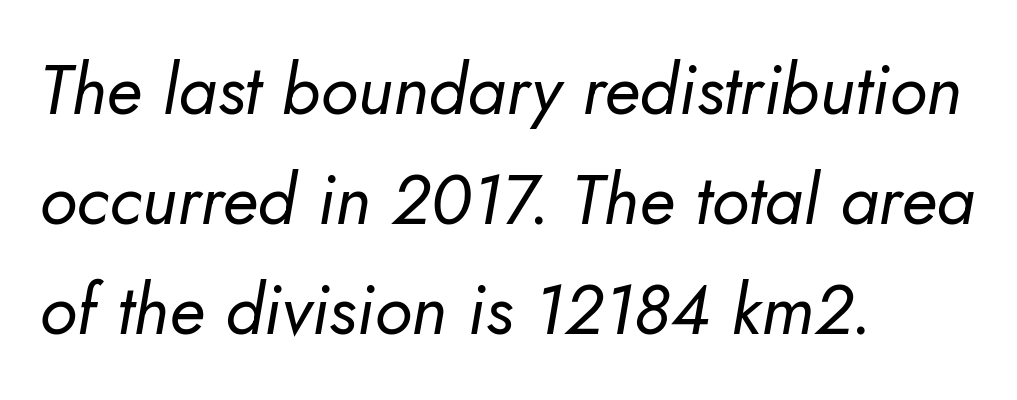
The image shows 70 px regular-weight type, italic (leaning right); set left-aligned, normal line spacing (1.57x), normal letter spacing, not underlined; low stroke contrast and a small x-height.
